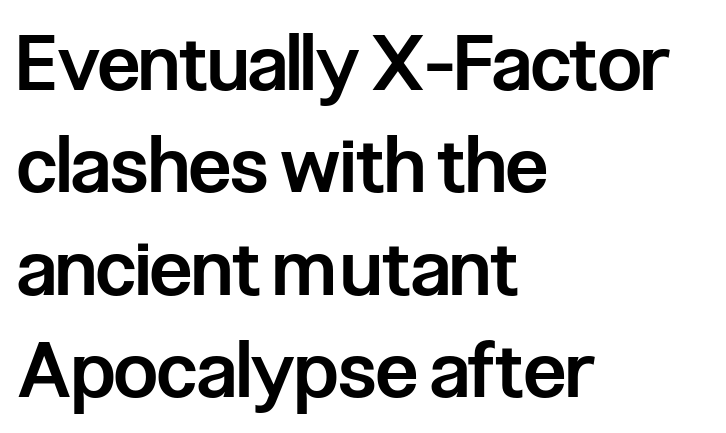
Stroke thickness is moderately raised; the sample reads as semibold. Clear beneath every line of the passage. The passage is arranged the way most books set body copy — flush left. Leading matches the norm, producing a regular column. Is this a sans? Yes — the strokes have no serifs.
